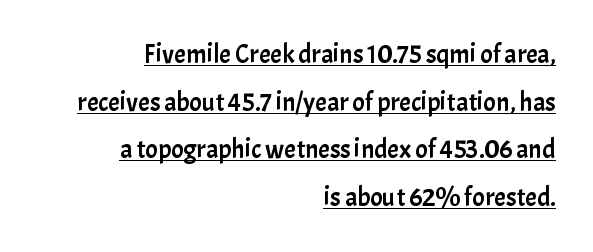
{"italic": "no", "underline": "yes", "align": "right", "line_spacing_ratio": 1.83, "letter_spacing": "normal", "letter_spacing_em": 0.0, "glyph_px": 26}
